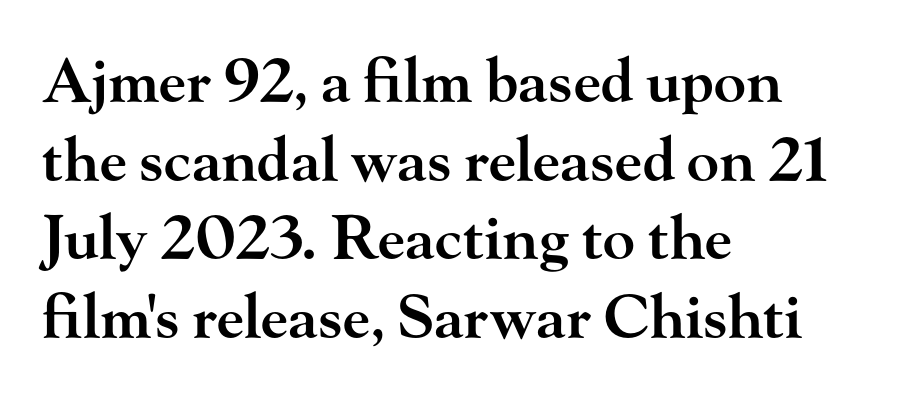
Quick note: underline off. A normal amount of white space separates one row of letters from the next. Is this a sans? No — the strokes have serifs. Nobody touched the tracking dial on this one. The compositor pushed each line to the left boundary.
